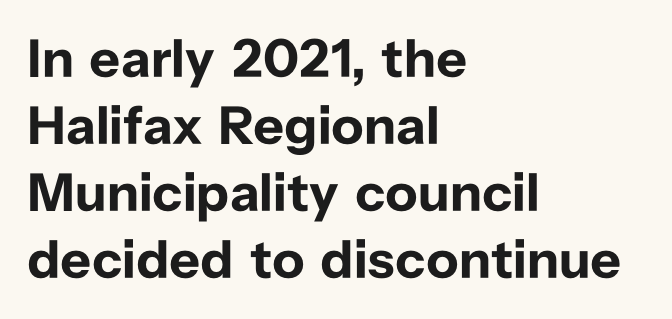
Is there any slant? The stems are plumb. A clean baseline with only descenders dipping below it. No feet cap the strokes, marking this as sans-serif type. A typesetter would call this proportional, since set widths differ per character. Words appear dense and cohesive because spacing is normal.
